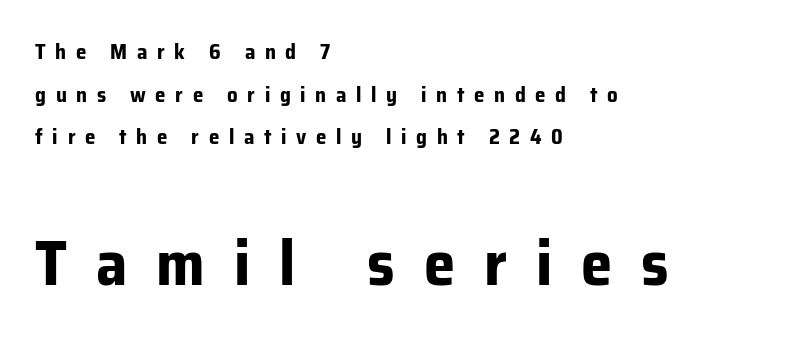
The image shows 63 px bold sans-serif type, upright; set left-aligned, loose line spacing (2.03x), unusually wide letter spacing (+0.46 em), not underlined; the second (bottom) block is 3.0x larger; low stroke contrast and a medium x-height.
